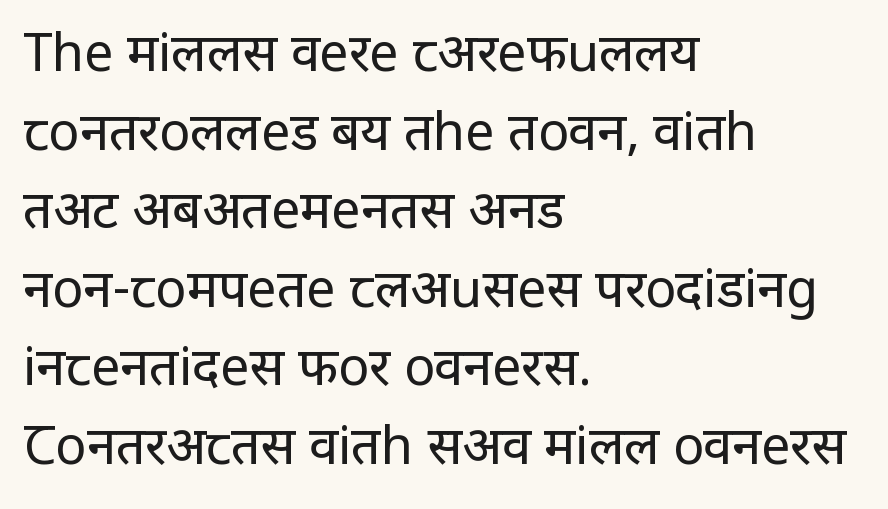
Italic: no, the glyphs are upright roman. This sample is left-justified, so line endings fall wherever the words run out. The line texture is even and compact thanks to regular tracking. The characters display no serif detailing; their extremities are plain. Summary of weight: not heavy and not bold.
